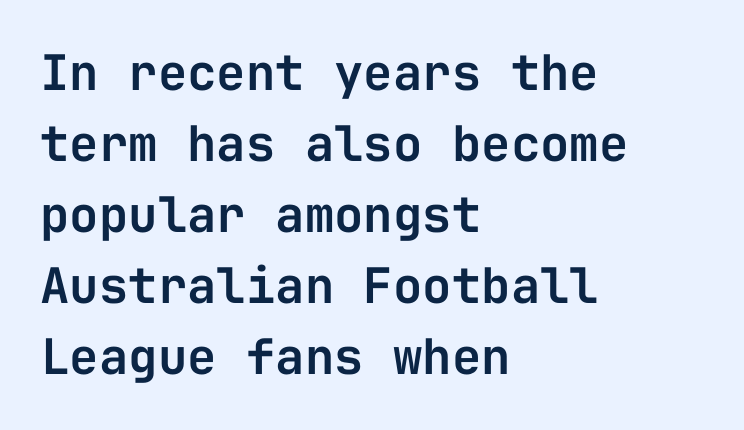
The image shows 49 px sans-serif type, upright, monospaced; set left-aligned, normal line spacing (1.45x), normal letter spacing, not underlined; low stroke contrast and a medium x-height.
